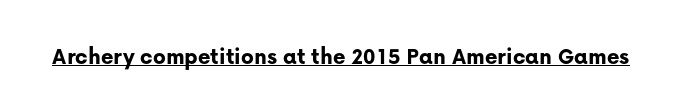
{"italic": "no", "bold": "yes", "underline": "yes", "letter_spacing": "normal", "letter_spacing_em": 0.0, "glyph_px": 24}
